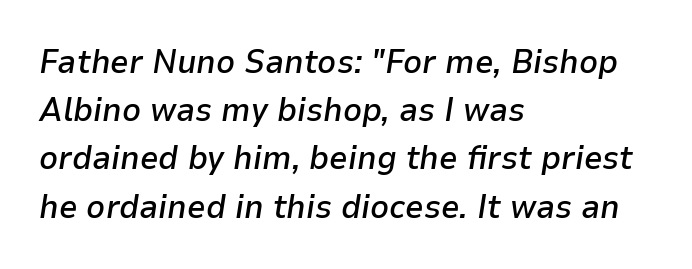
Q: Is the text bold? A: Semi-bold.
Q: Is the text italic (slanted)? A: Yes, it leans right by about 9 degrees.
Q: Is the text underlined? A: No.
Q: How is the paragraph aligned? A: Left-aligned.
Q: Is the spacing between letters normal or unusually wide? A: Normal.
Q: Is the spacing between lines tight, normal or loose? A: Normal.
Q: Width (condensed, normal, or wide)? A: Normal.
Q: Stroke contrast? A: Low.
Q: x-height? A: Medium.
Q: Monospaced? A: No.
